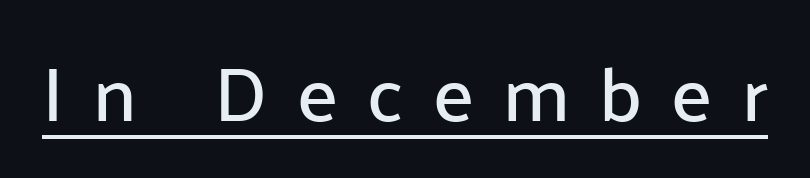
Q: Is the text italic (slanted)? A: No, it is upright.
Q: Is the typeface a serif or a sans-serif typeface? A: Sans-serif.
Q: Is the text underlined? A: Yes.
Q: Is the spacing between letters normal or unusually wide? A: Unusually wide.
Q: Width (condensed, normal, or wide)? A: Normal.
Q: Stroke contrast? A: Low.
Q: x-height? A: Medium.
Q: Monospaced? A: No.
